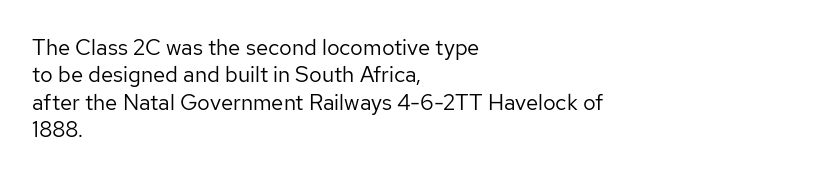
Counters stay open thanks to moderate or lighter strokes. All the whitespace from short lines collects on the right. Normally led — the rows are evenly, conventionally spaced. The glyphs are unaccompanied by any horizontal stroke below them.
